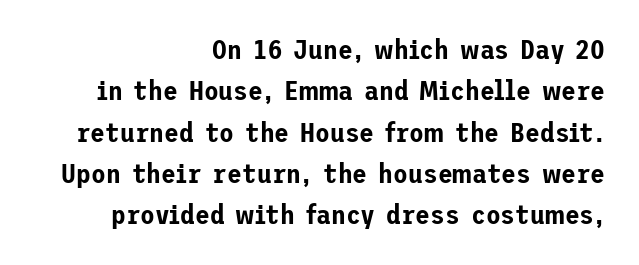
{"italic": "no", "underline": "no", "align": "right", "line_spacing": "normal", "line_spacing_ratio": 1.53, "letter_spacing": "normal", "letter_spacing_em": 0.0, "glyph_px": 27}
